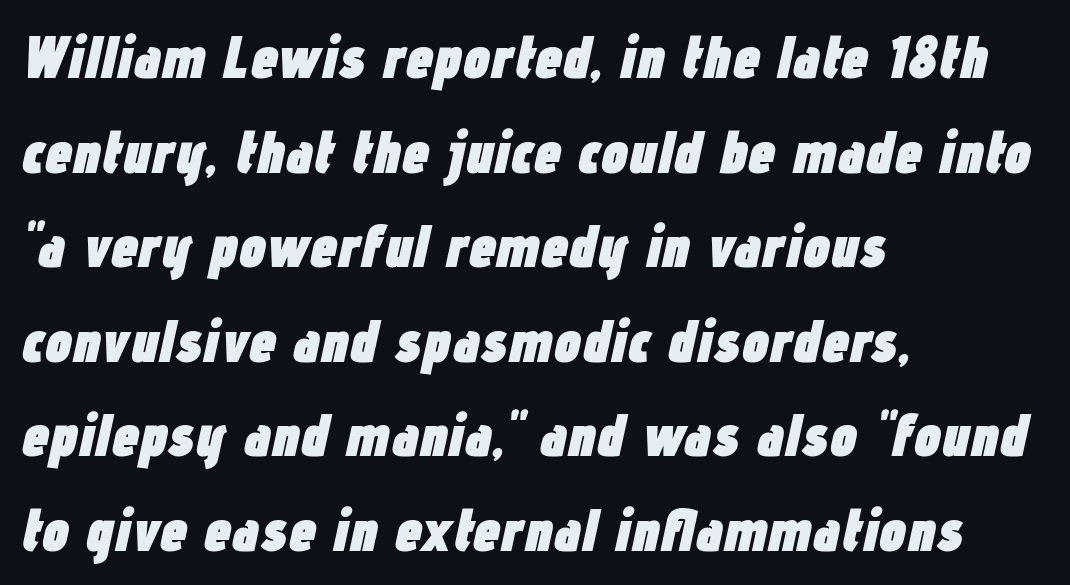
The rendering uses natural spacing where letterforms have individual widths. The zone under the glyphs is completely vacant. Every letter is thick-stroked: bold, no question. These lines stack with their left ends in a neat column.
